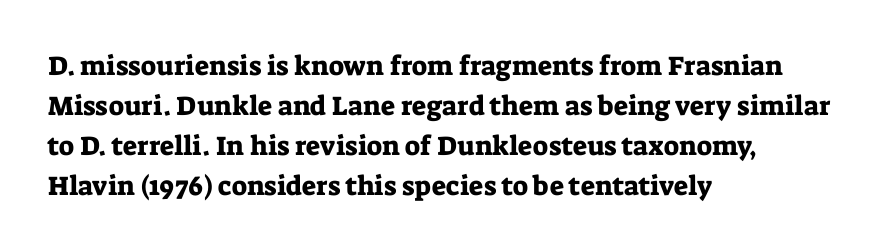
Q: Is the text italic (slanted)? A: No, it is upright.
Q: Is the text underlined? A: No.
Q: How is the paragraph aligned? A: Left-aligned.
Q: Is the spacing between letters normal or unusually wide? A: Normal.
Q: Is the spacing between lines tight, normal or loose? A: Normal.
